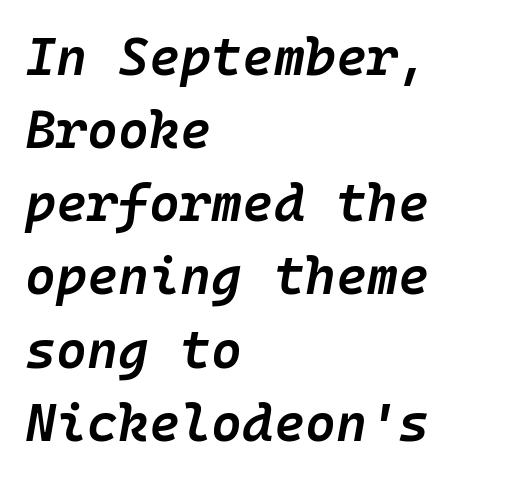
{"italic": "yes", "lean": "right", "slant_degrees": 10, "bold": "semi", "weight": "semibold", "width": "normal", "stroke_contrast": "low", "x_height": "medium", "underline": "no", "align": "left", "line_spacing": "normal", "line_spacing_ratio": 1.38, "letter_spacing": "normal", "letter_spacing_em": 0.0, "glyph_px": 53}
